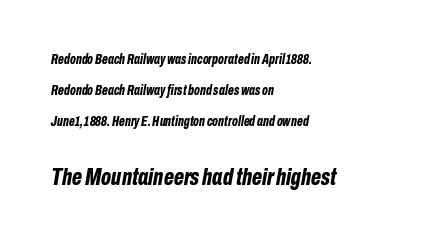
Q: Is the text bold? A: Yes.
Q: Is the text italic (slanted)? A: Yes, it leans right by about 10 degrees.
Q: Is the text underlined? A: No.
Q: How is the paragraph aligned? A: Left-aligned.
Q: Is the spacing between letters normal or unusually wide? A: Normal.
Q: Is the spacing between lines tight, normal or loose? A: Loose.
Q: Which block of text is set in a larger size, the first (top) or the second (bottom)? A: The second (bottom) one.
